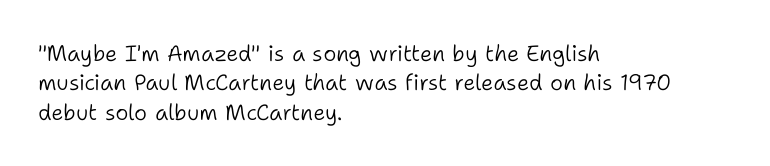
Q: Is the text bold? A: No.
Q: Is the text italic (slanted)? A: No, it is upright.
Q: Is the text underlined? A: No.
Q: How is the paragraph aligned? A: Left-aligned.
Q: Is the spacing between letters normal or unusually wide? A: Normal.
Q: Is the spacing between lines tight, normal or loose? A: Normal.
